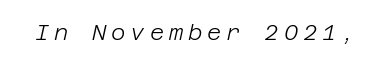
Each word looks stretched out because of the extra space between its letters. The letters are slanted; this is an italic face. Descenders are the only things crossing below the line. The letterforms sit at book weight or below.
